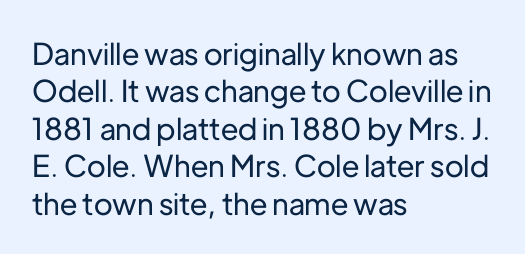
{"serif": "no", "italic": "no", "width": "normal", "stroke_contrast": "low", "x_height": "medium", "monospaced": "no", "underline": "no", "align": "left", "line_spacing": "normal", "line_spacing_ratio": 1.25, "letter_spacing": "normal", "letter_spacing_em": 0.0, "glyph_px": 30}
